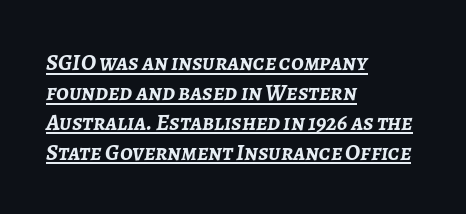
{"italic": "yes", "lean": "right", "slant_degrees": 7, "bold": "yes", "underline": "yes", "align": "left", "line_spacing": "normal", "line_spacing_ratio": 1.3, "letter_spacing": "normal", "letter_spacing_em": 0.0, "glyph_px": 23}
